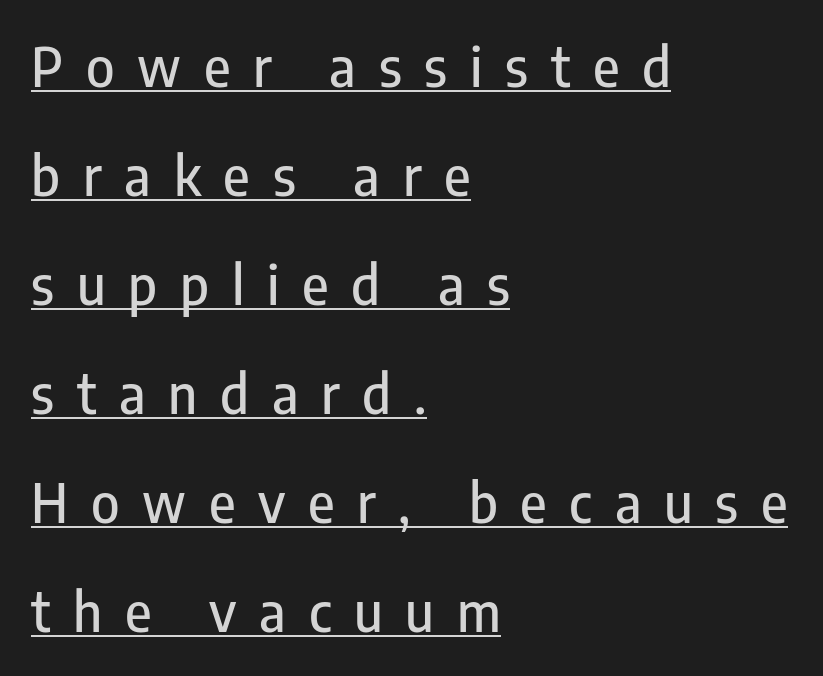
The image shows 54 px condensed sans-serif type, upright; set left-aligned, loose line spacing (2.02x), unusually wide letter spacing (+0.42 em), underlined; low stroke contrast and a medium x-height.
